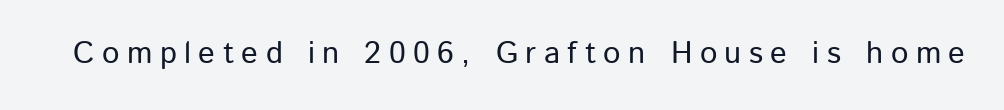
The image shows 31 px sans-serif type, upright; set unusually wide letter spacing (+0.24 em), not underlined; low stroke contrast and a medium x-height.
